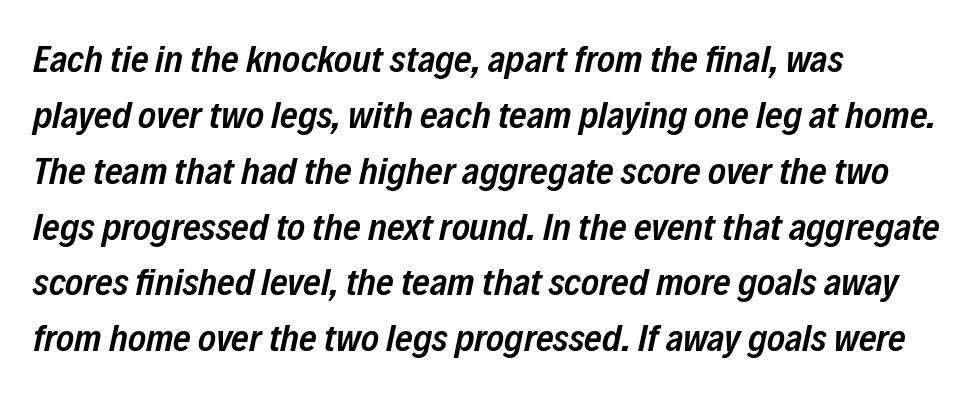
The image shows 38 px semibold, condensed type, italic (leaning right); set left-aligned, normal line spacing (1.47x), normal letter spacing, not underlined; low stroke contrast and a medium x-height.
